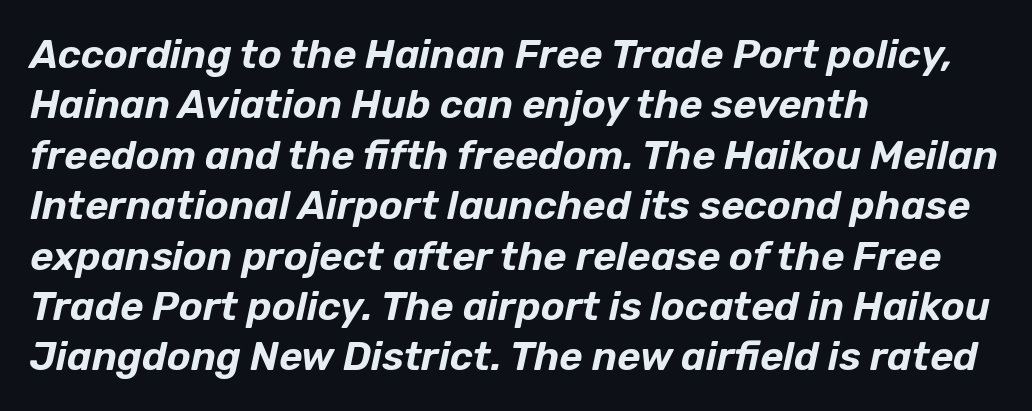
The lettering tilts uniformly, giving the passage an italic look. A typesetter would call this proportional, since set widths differ per character. If you measured baseline to baseline, you'd find a middling distance. Nothing unusual about the tracking: characters are spaced as the font intends. The rendering anchors every line to the left-hand side.
